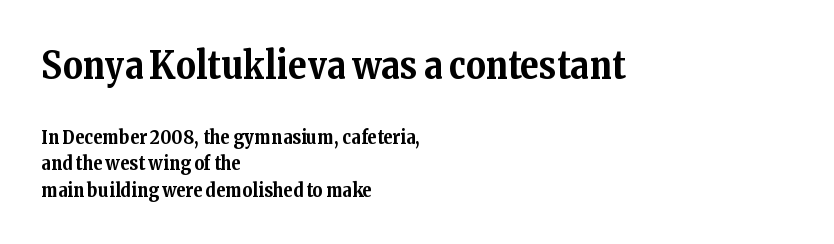
The image shows 38 px bold serif type, upright; set left-aligned, normal line spacing (1.4x), normal letter spacing, not underlined; the first (top) block is 2.0x larger; medium stroke contrast and a medium x-height.
